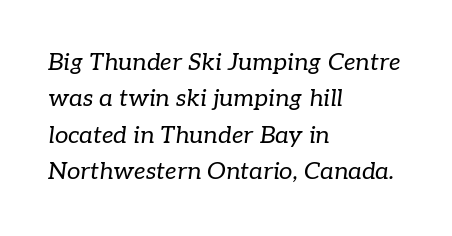
A typesetter would mark this as italic. A typesetter would call this leading conventional body-copy spacing. What stands out about the letter spacing? Nothing — it is the standard amount. Has an underline been added? It has not.
